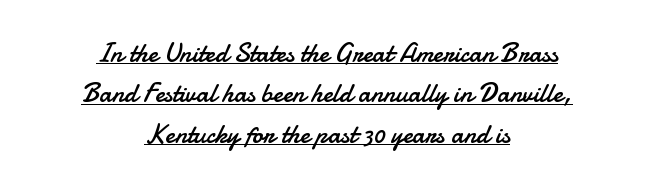
The image shows 27 px text type; set centered, normal line spacing (1.5x), normal letter spacing, underlined.
